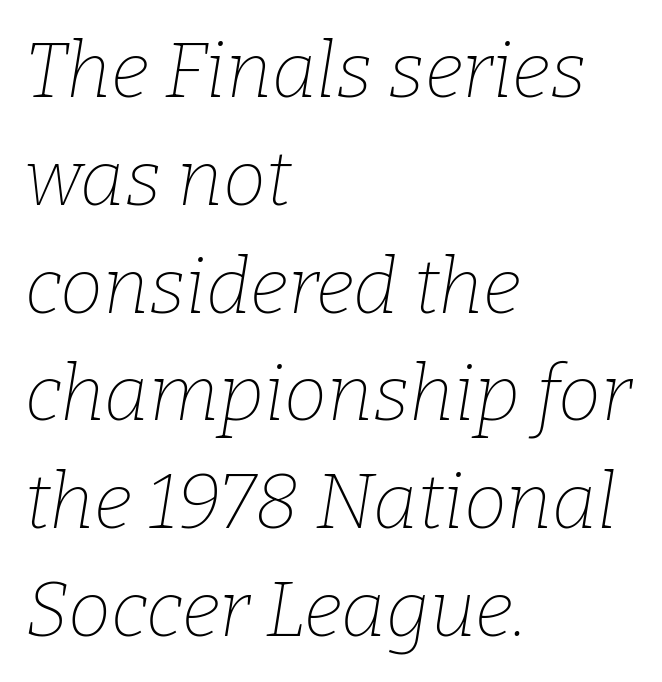
Is there much room between lines? A standard amount, neither cramped nor airy. The text was rendered using a seriffed face with decorative stroke endings. Glyph-to-glyph distance matches everyday printed text. No chunkiness to these letters — they're not bold.
